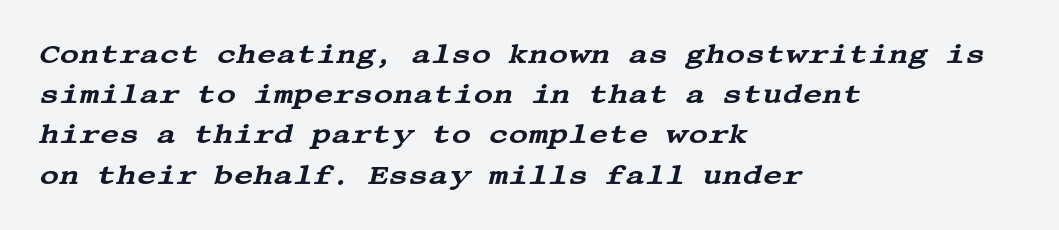
Evenly set lines give the paragraph a standard silhouette. Honestly, the letter spacing is just normal — you wouldn't notice it. Yep, that's italic — everything's leaning. The string is rendered with underlining switched off. Short and long lines alike share a common starting point at left.
